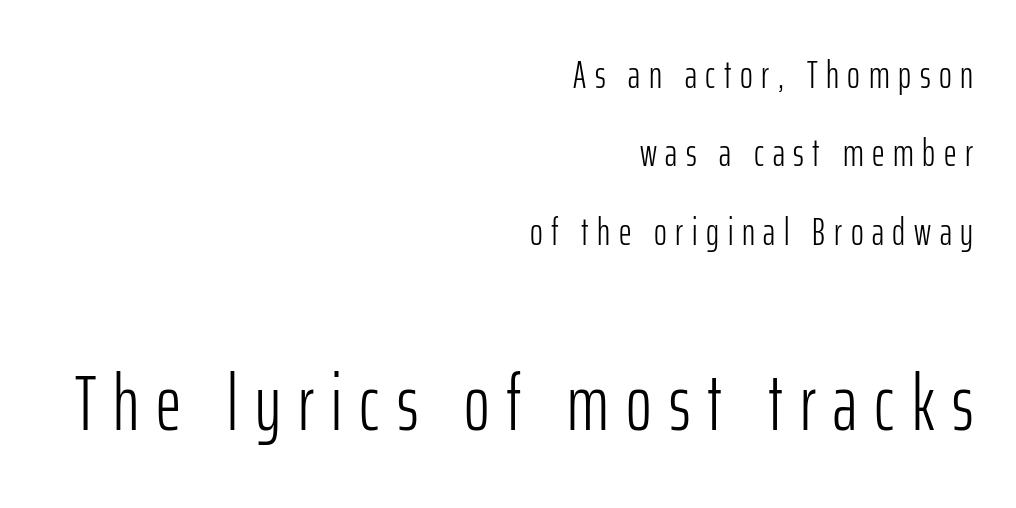
Regarding serifs, this sample does without them. Here the glyphs are tracked loosely, breaking word shapes into spaced letters. Character widths vary here, with narrow letters taking less room than wide ones. The space between consecutive lines is lavish. Type size steps up from the first block to the second. The words here are not underlined.
